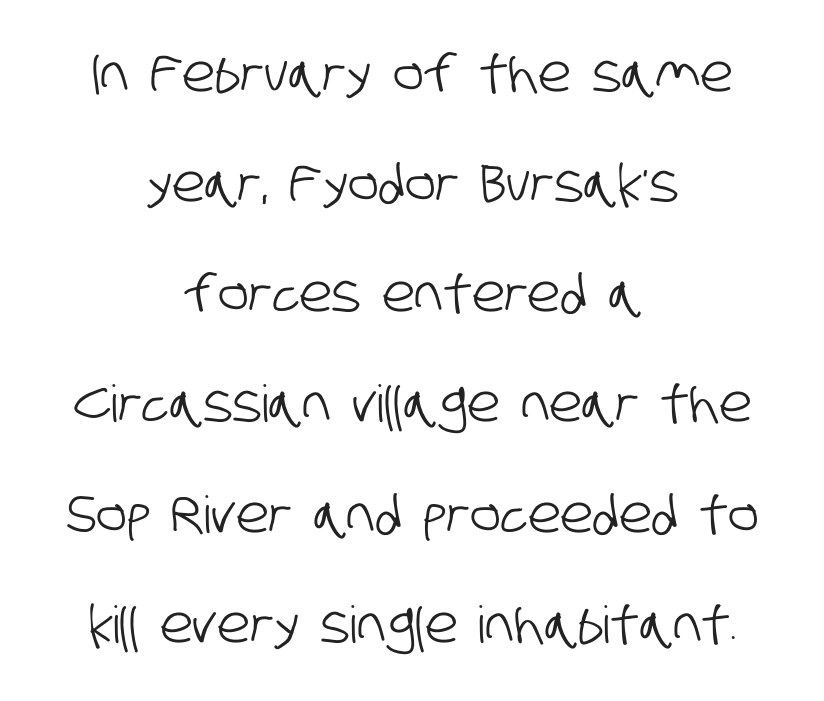
{"serif": "no", "width": "condensed", "stroke_contrast": "low", "x_height": "large", "monospaced": "no", "underline": "no", "align": "center", "line_spacing": "loose", "line_spacing_ratio": 2.16, "letter_spacing": "normal", "letter_spacing_em": 0.0, "glyph_px": 51}
